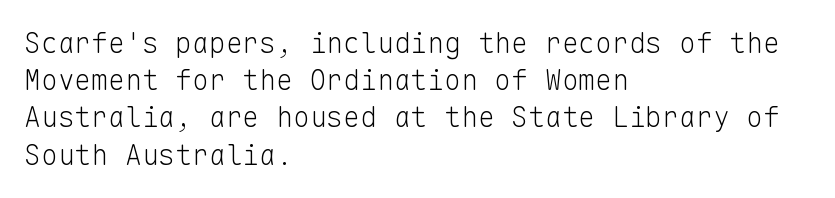
The image shows 28 px light sans-serif type, upright, monospaced; set left-aligned, normal line spacing (1.33x), normal letter spacing, not underlined; low stroke contrast and a medium x-height.
